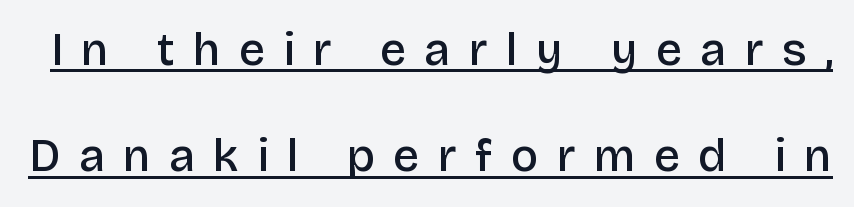
The image shows 46 px semibold sans-serif type, upright; set loose line spacing (2.31x), unusually wide letter spacing (+0.4 em), underlined; low stroke contrast and a large x-height.
